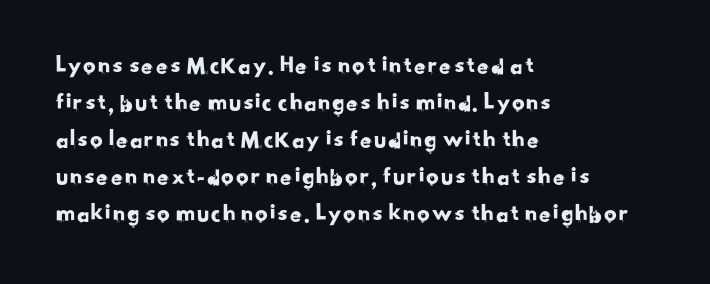
The specimen omits any rule beneath the text block's lines. Compared with typical body copy, the letter spacing here is the same. Compared with a centered layout, this one pins lines to the left instead. The rendering uses a moderate line-height, typical for paragraphs.
